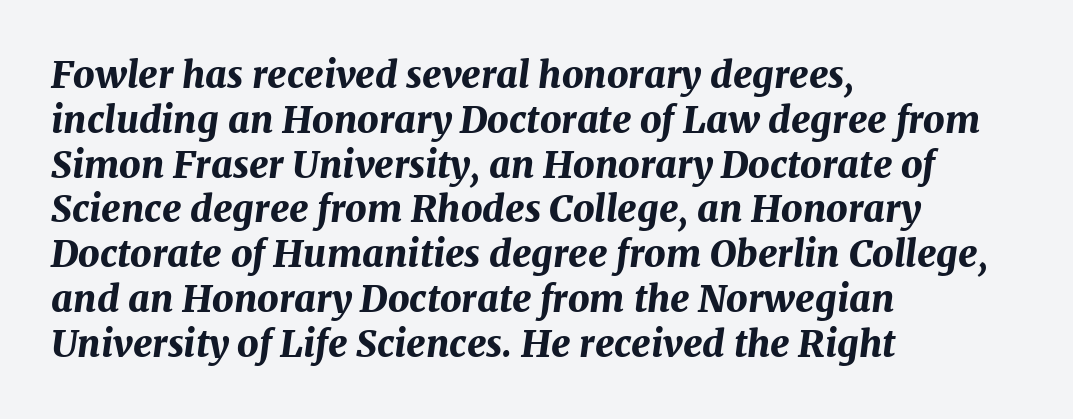
{"italic": "yes", "lean": "right", "slant_degrees": 7, "bold": "yes", "weight": "bold", "width": "normal", "stroke_contrast": "medium", "x_height": "medium", "monospaced": "no", "underline": "no", "align": "left", "line_spacing_ratio": 1.21, "letter_spacing": "normal", "letter_spacing_em": 0.0, "glyph_px": 37}
